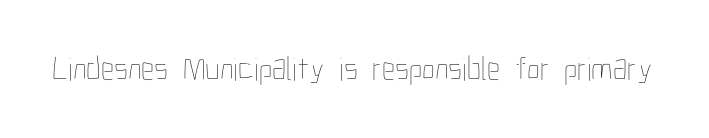
The image shows 33 px thin, condensed type, upright; set normal letter spacing, not underlined; low stroke contrast and a medium x-height.
